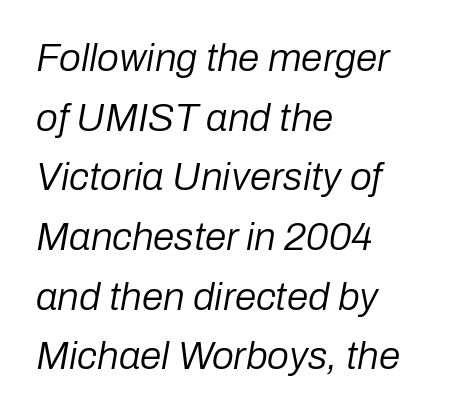
{"italic": "yes", "lean": "right", "slant_degrees": 10, "bold": "no", "weight": "regular", "width": "normal", "stroke_contrast": "low", "x_height": "medium", "monospaced": "no", "underline": "no", "align": "left", "line_spacing": "normal", "line_spacing_ratio": 1.53, "letter_spacing": "normal", "letter_spacing_em": 0.0, "glyph_px": 39}
